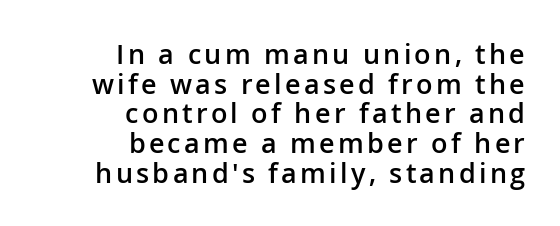
The image shows 27 px text type, upright; set right-aligned, tight line spacing (1.1x), not underlined.
